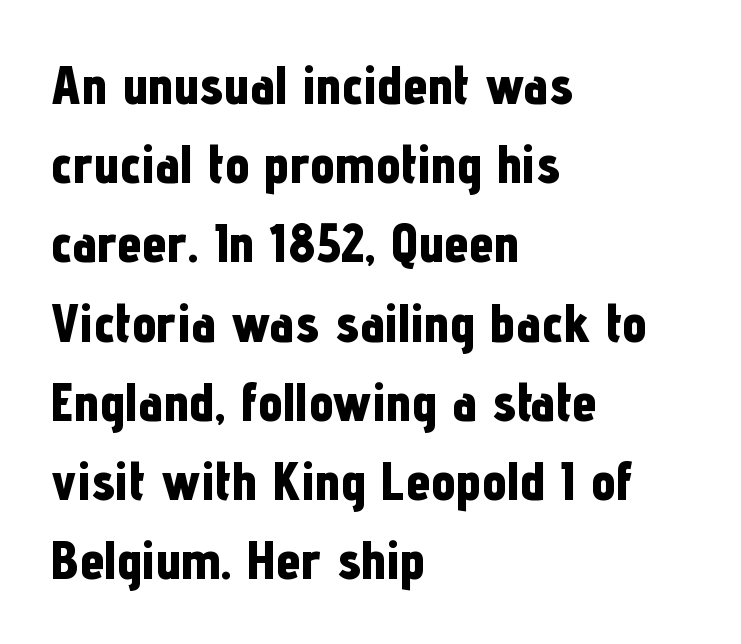
Q: Is the text bold? A: Yes.
Q: Is the text italic (slanted)? A: No, it is upright.
Q: Is the typeface a serif or a sans-serif typeface? A: Sans-serif.
Q: Is the text underlined? A: No.
Q: How is the paragraph aligned? A: Left-aligned.
Q: Is the spacing between letters normal or unusually wide? A: Normal.
Q: Is the spacing between lines tight, normal or loose? A: Normal.
Q: Width (condensed, normal, or wide)? A: Condensed.
Q: Stroke contrast? A: Low.
Q: x-height? A: Medium.
Q: Monospaced? A: No.
